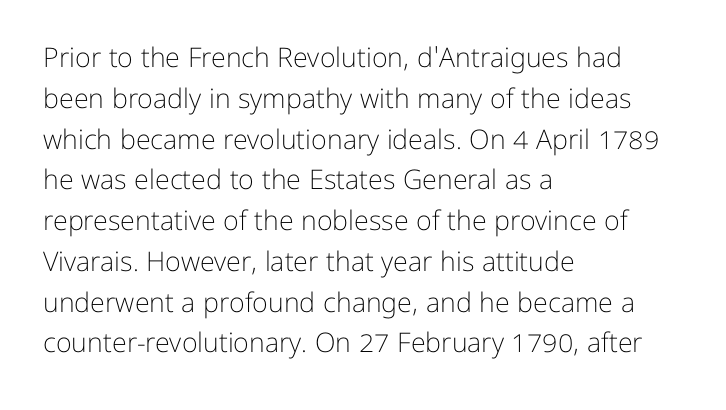
The image shows 27 px text type, upright; set left-aligned, normal line spacing (1.51x), normal letter spacing, not underlined.
